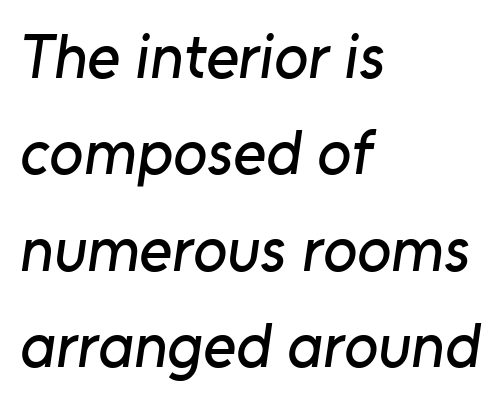
The image shows 63 px sans-serif type; set left-aligned, normal line spacing (1.53x), normal letter spacing, not underlined; low stroke contrast and a medium x-height.
